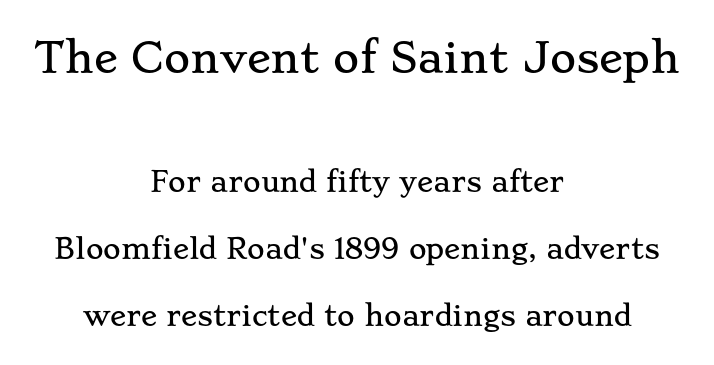
{"serif": "yes", "italic": "no", "width": "wide", "stroke_contrast": "low", "x_height": "small", "monospaced": "no", "underline": "no", "align": "center", "line_spacing": "loose", "line_spacing_ratio": 2.49, "letter_spacing": "normal", "letter_spacing_em": 0.0, "larger_block": "first", "size_ratio": 1.48, "glyph_px": 40}
